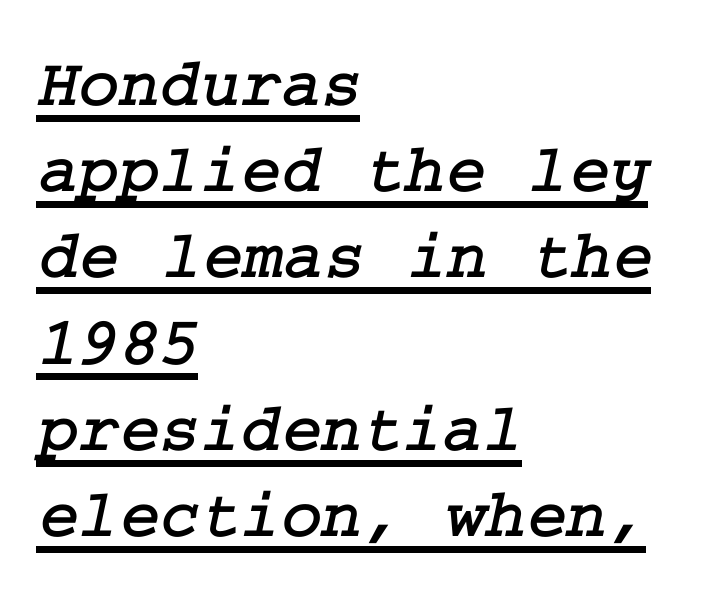
This is underlined copy, the kind a proofreader might mark for attention. Tracking value appears to be zero — textbook default spacing. Small tapered or slab feet sit at the stroke ends, so this counts as serif. Rows of type keep a routine distance in the vertical direction. Casual observation: everything's shoved over to the left.
